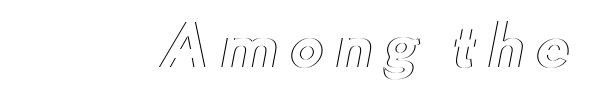
{"width": "wide", "x_height": "small", "monospaced": "no", "underline": "no", "glyph_px": 54}
